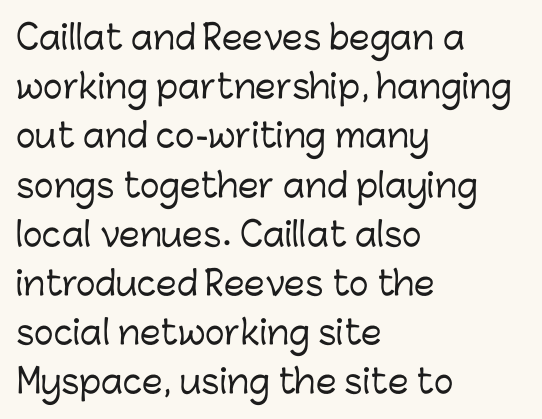
The passage shown has conventional tracking throughout. Varying glyph widths throughout — classic text-font behaviour. Posture: vertical. Vertical spacing — default. Nothing sits at the stroke ends, so this counts as sans-serif. This rendering features lettering with no underline.
